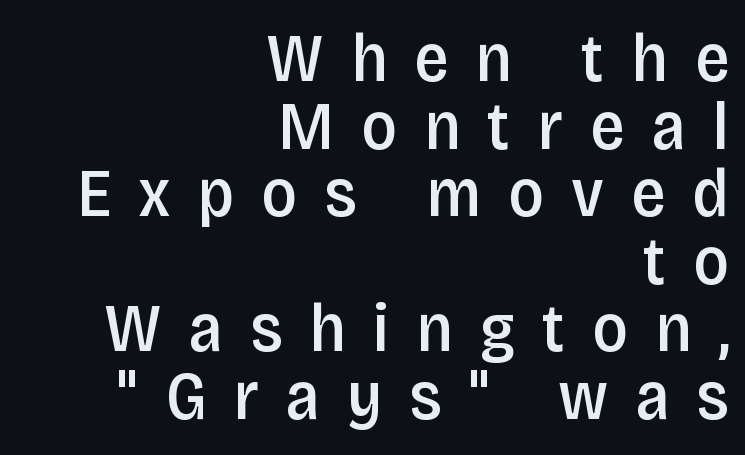
Q: Is the text bold? A: Semi-bold.
Q: Is the text italic (slanted)? A: No, it is upright.
Q: Is the typeface a serif or a sans-serif typeface? A: Sans-serif.
Q: Is the text underlined? A: No.
Q: How is the paragraph aligned? A: Right-aligned.
Q: Is the spacing between letters normal or unusually wide? A: Unusually wide.
Q: Is the spacing between lines tight, normal or loose? A: Tight.
Q: Width (condensed, normal, or wide)? A: Condensed.
Q: Stroke contrast? A: Low.
Q: x-height? A: Large.
Q: Monospaced? A: No.
